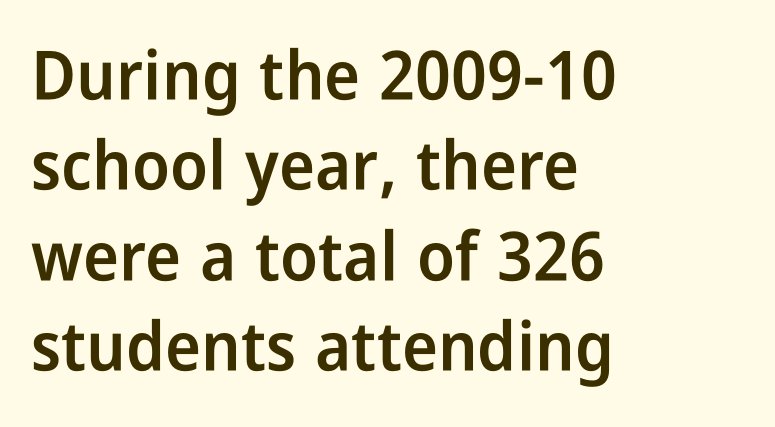
{"serif": "no", "italic": "no", "bold": "semi", "weight": "semibold", "width": "condensed", "stroke_contrast": "low", "x_height": "medium", "monospaced": "no", "underline": "no", "align": "left", "line_spacing": "normal", "line_spacing_ratio": 1.33, "letter_spacing": "normal", "letter_spacing_em": 0.0, "glyph_px": 68}
